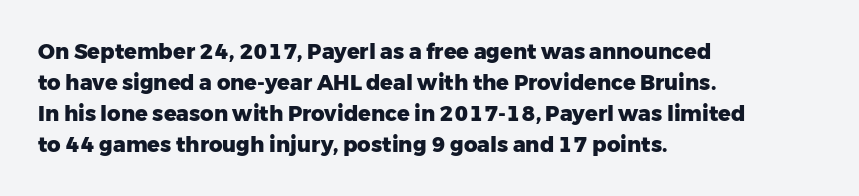
Posture: vertical. A classic flush-left, rag-right setting is used for this passage. Horizontal bands of white between lines are of average thickness. Each word holds together tightly as a unit, with standard inter-letter gaps. The font is running at its bold setting.
